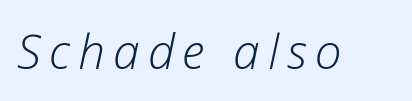
{"italic": "yes", "lean": "right", "slant_degrees": 12, "bold": "no", "weight": "light", "width": "normal", "stroke_contrast": "low", "x_height": "medium", "monospaced": "no", "underline": "no", "glyph_px": 48}
